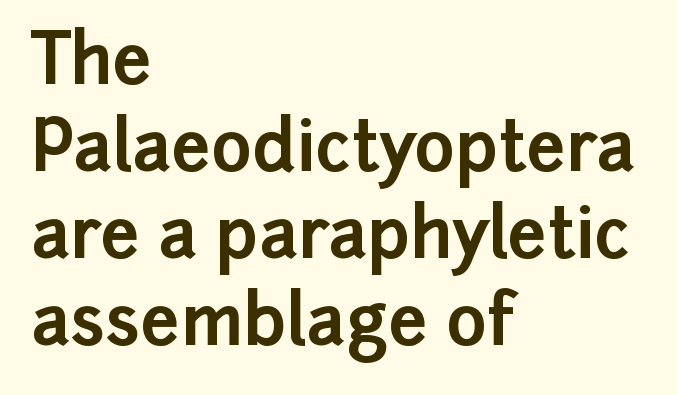
{"serif": "no", "italic": "no", "bold": "yes", "weight": "bold", "width": "normal", "stroke_contrast": "low", "x_height": "medium", "monospaced": "no", "underline": "no", "align": "left", "line_spacing": "normal", "line_spacing_ratio": 1.26, "letter_spacing": "normal", "letter_spacing_em": 0.0, "glyph_px": 69}
